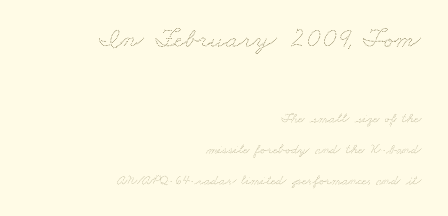
Q: Is the text bold? A: No.
Q: Is the text underlined? A: No.
Q: How is the paragraph aligned? A: Right-aligned.
Q: Is the spacing between letters normal or unusually wide? A: Normal.
Q: Is the spacing between lines tight, normal or loose? A: Loose.
Q: Which block of text is set in a larger size, the first (top) or the second (bottom)? A: The first (top) one.
Q: Width (condensed, normal, or wide)? A: Wide.
Q: Stroke contrast? A: Medium.
Q: x-height? A: Small.
Q: Monospaced? A: No.
